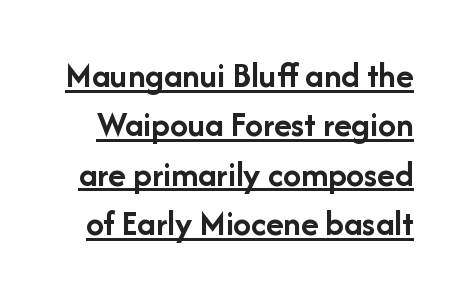
The image shows 36 px semibold sans-serif type, upright; set normal line spacing (1.37x), normal letter spacing, underlined; low stroke contrast and a medium x-height.
